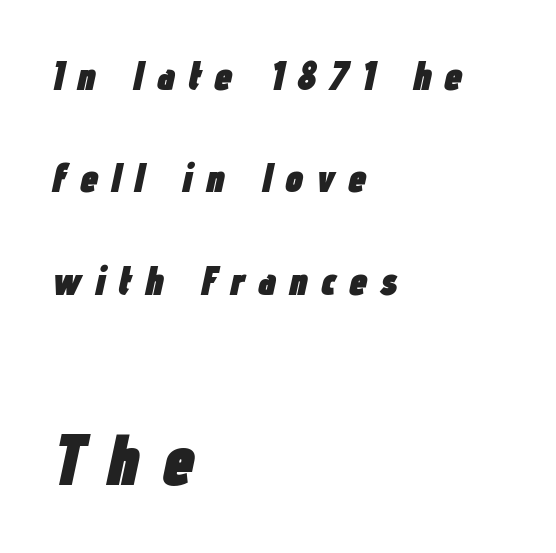
Q: Is the text bold? A: Yes.
Q: Is the text italic (slanted)? A: Yes, it leans right by about 12 degrees.
Q: Is the text underlined? A: No.
Q: How is the paragraph aligned? A: Left-aligned.
Q: Is the spacing between letters normal or unusually wide? A: Unusually wide.
Q: Is the spacing between lines tight, normal or loose? A: Loose.
Q: Which block of text is set in a larger size, the first (top) or the second (bottom)? A: The second (bottom) one.
Q: Width (condensed, normal, or wide)? A: Condensed.
Q: Stroke contrast? A: Low.
Q: x-height? A: Medium.
Q: Monospaced? A: No.
